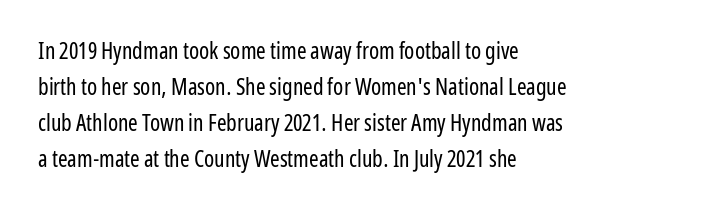
The image shows 23 px text type, upright; set left-aligned, normal line spacing (1.57x), normal letter spacing, not underlined.
